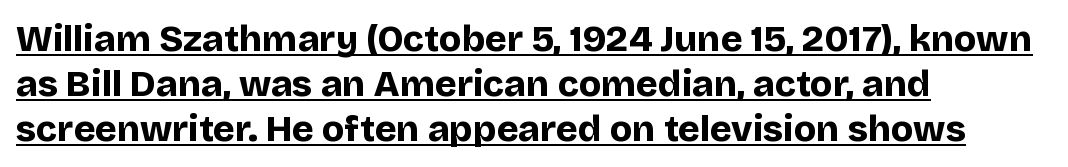
{"serif": "no", "italic": "no", "bold": "yes", "weight": "bold", "width": "normal", "stroke_contrast": "low", "x_height": "large", "monospaced": "no", "underline": "yes", "align": "left", "line_spacing_ratio": 1.21, "letter_spacing": "normal", "letter_spacing_em": 0.0, "glyph_px": 37}
